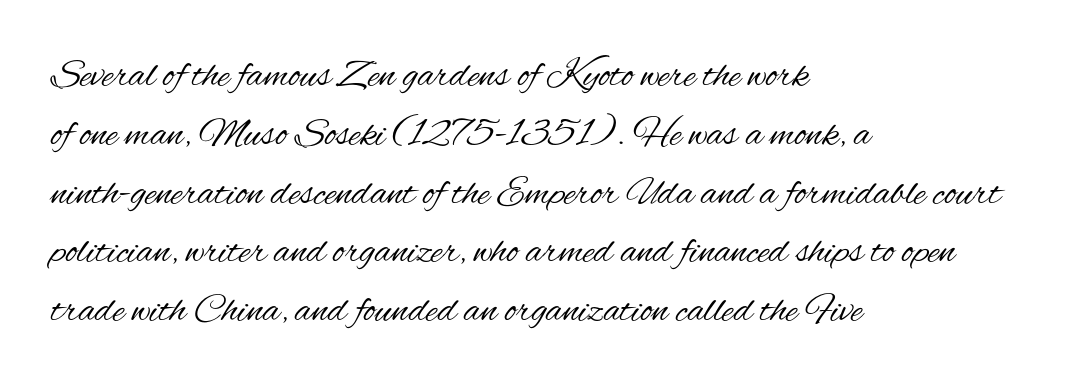
Regarding leading, the lines here are spaced in the standard way. Any mark beneath the type? The region is blank. Inter-character spacing is left at the font's built-in metrics. The glyphs in this specimen are sans serif. The rag falls on the right side of this text block.
